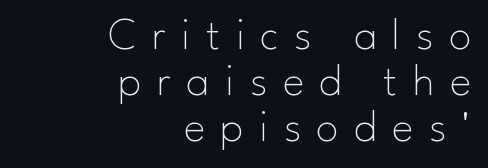
Q: Is the text bold? A: No.
Q: Is the text italic (slanted)? A: No, it is upright.
Q: Is the typeface a serif or a sans-serif typeface? A: Sans-serif.
Q: Is the text underlined? A: No.
Q: How is the paragraph aligned? A: Right-aligned.
Q: Is the spacing between letters normal or unusually wide? A: Unusually wide.
Q: Is the spacing between lines tight, normal or loose? A: Tight.
Q: Width (condensed, normal, or wide)? A: Normal.
Q: Stroke contrast? A: Low.
Q: x-height? A: Small.
Q: Monospaced? A: No.
